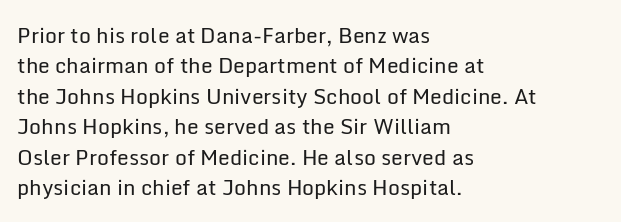
{"italic": "no", "bold": "no", "underline": "no", "align": "left", "line_spacing": "normal", "line_spacing_ratio": 1.45, "letter_spacing": "normal", "letter_spacing_em": 0.0, "glyph_px": 21}
